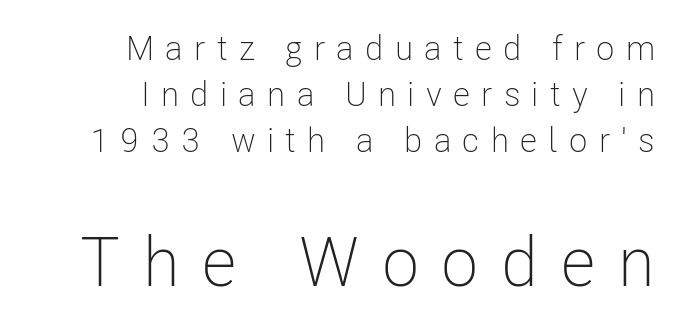
Q: Is the text bold? A: No.
Q: Is the text italic (slanted)? A: No, it is upright.
Q: Is the typeface a serif or a sans-serif typeface? A: Sans-serif.
Q: Is the text underlined? A: No.
Q: How is the paragraph aligned? A: Right-aligned.
Q: Is the spacing between letters normal or unusually wide? A: Unusually wide.
Q: Is the spacing between lines tight, normal or loose? A: Normal.
Q: Which block of text is set in a larger size, the first (top) or the second (bottom)? A: The second (bottom) one.
Q: Width (condensed, normal, or wide)? A: Condensed.
Q: Stroke contrast? A: Low.
Q: x-height? A: Medium.
Q: Monospaced? A: No.
